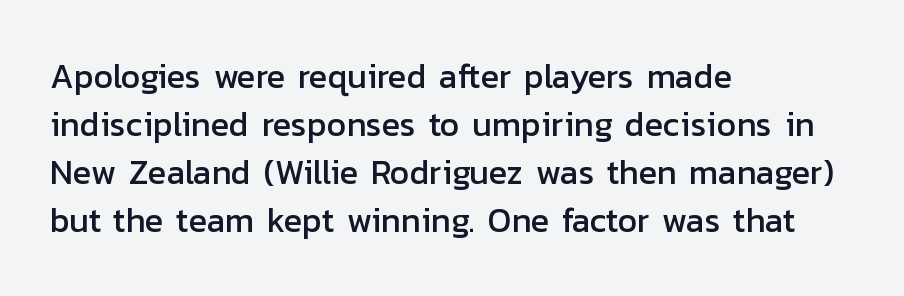
Do the characters align in a grid? No, the font is proportional. Tracking here is standard; glyphs follow each other at the usual distance. Type without underlining. Font category for this specimen: sans-serif. A student would call this left alignment; a typographer would say flush left, rag right.
